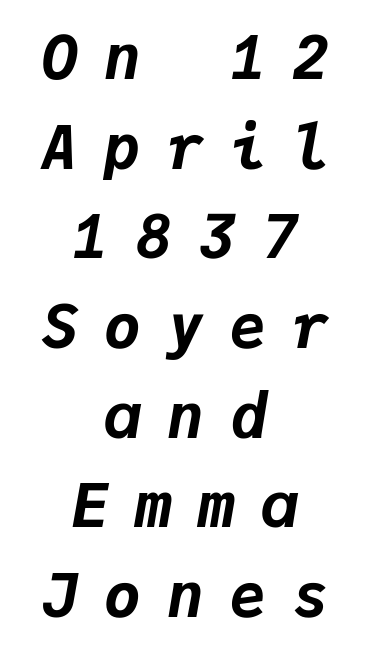
The strip under each line holds only bare page. The typography opts for an oblique posture over an upright one. Quick note: interline space is typical. The passage shown is typed in a monospace face where columns stay perfectly aligned. Notice how the passage keeps no hard edge, just a central spine. The tracking jumps out immediately: characters are airy and widely separated.
